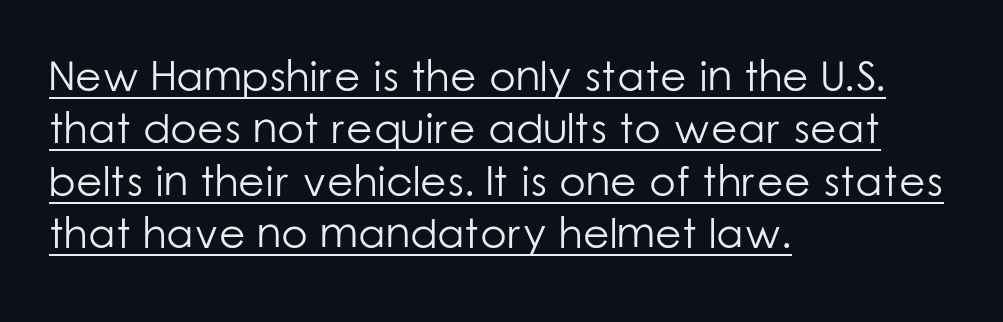
The gaps between neighbouring characters are ordinary and unremarkable. The face used here appears with an underline applied. Stems and bowls with no extra thickness — not bold. The font's upright variant was chosen for this text.
